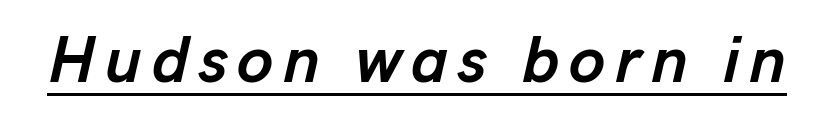
Look at the stroke-to-counter ratio: heavy, a bold. Do the characters align in a grid? No, the font is proportional. Compared with undecorated copy, this sample adds a rule below the words. The font's italic variant was chosen for this text.
